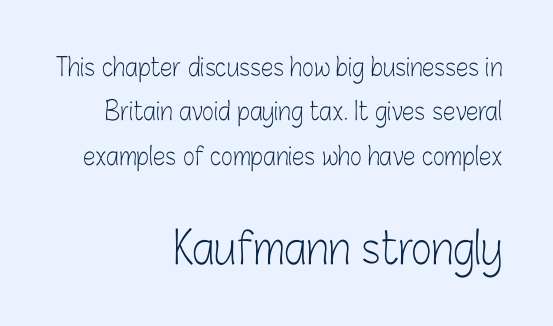
{"serif": "no", "italic": "no", "bold": "no", "weight": "light", "width": "condensed", "stroke_contrast": "low", "x_height": "medium", "monospaced": "no", "underline": "no", "align": "right", "line_spacing_ratio": 1.78, "letter_spacing": "normal", "letter_spacing_em": 0.0, "larger_block": "second", "size_ratio": 1.76, "glyph_px": 44}
